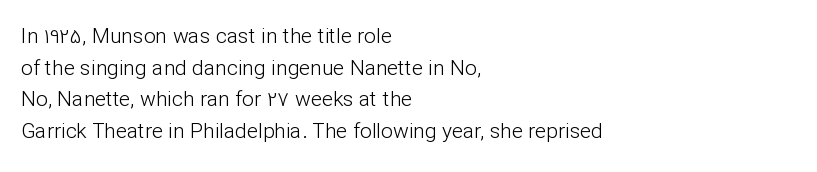
{"italic": "no", "bold": "no", "underline": "no", "align": "left", "line_spacing": "normal", "line_spacing_ratio": 1.51, "letter_spacing": "normal", "letter_spacing_em": 0.0, "glyph_px": 21}
